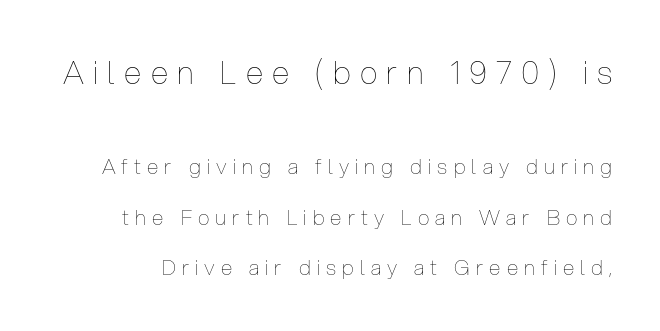
Q: Is the text bold? A: No.
Q: Is the text italic (slanted)? A: No, it is upright.
Q: Is the text underlined? A: No.
Q: Is the spacing between letters normal or unusually wide? A: Unusually wide.
Q: Is the spacing between lines tight, normal or loose? A: Loose.
Q: Which block of text is set in a larger size, the first (top) or the second (bottom)? A: The first (top) one.
Q: Width (condensed, normal, or wide)? A: Condensed.
Q: Stroke contrast? A: Low.
Q: x-height? A: Medium.
Q: Monospaced? A: No.
